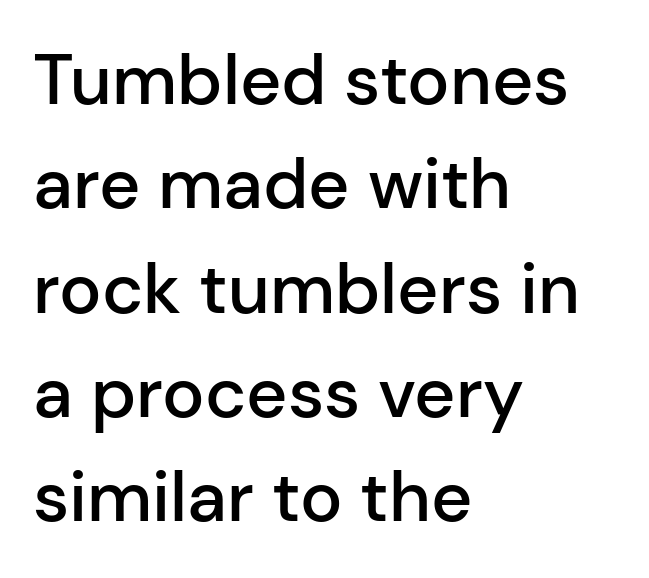
Q: Is the text bold? A: Semi-bold.
Q: Is the text italic (slanted)? A: No, it is upright.
Q: Is the typeface a serif or a sans-serif typeface? A: Sans-serif.
Q: Is the text underlined? A: No.
Q: How is the paragraph aligned? A: Left-aligned.
Q: Is the spacing between letters normal or unusually wide? A: Normal.
Q: Is the spacing between lines tight, normal or loose? A: Normal.
Q: Width (condensed, normal, or wide)? A: Normal.
Q: Stroke contrast? A: Low.
Q: x-height? A: Medium.
Q: Monospaced? A: No.
